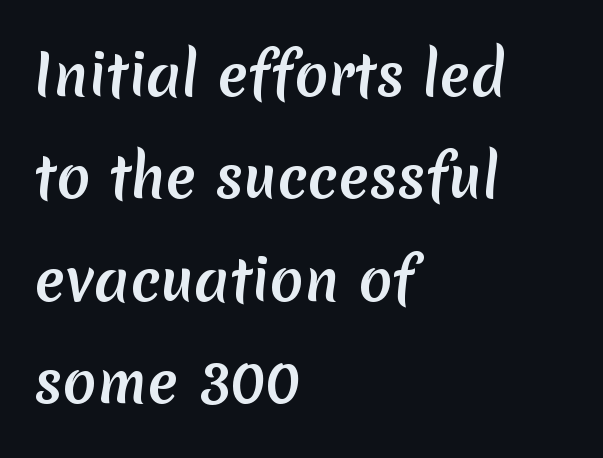
{"serif": "no", "width": "normal", "stroke_contrast": "medium", "x_height": "medium", "monospaced": "no", "underline": "no", "align": "left", "line_spacing_ratio": 1.83, "letter_spacing": "normal", "letter_spacing_em": 0.0, "glyph_px": 56}
